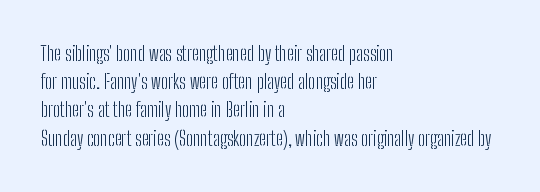
Q: Is the text bold? A: No.
Q: Is the text italic (slanted)? A: No, it is upright.
Q: Is the text underlined? A: No.
Q: How is the paragraph aligned? A: Left-aligned.
Q: Is the spacing between letters normal or unusually wide? A: Normal.
Q: Is the spacing between lines tight, normal or loose? A: Normal.
